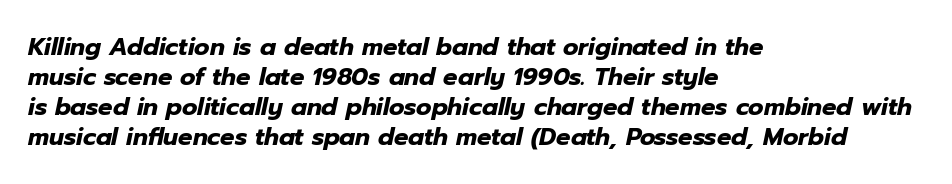
{"italic": "yes", "lean": "right", "slant_degrees": 12, "bold": "yes", "underline": "no", "align": "left", "line_spacing": "normal", "line_spacing_ratio": 1.25, "letter_spacing": "normal", "letter_spacing_em": 0.0, "glyph_px": 24}
